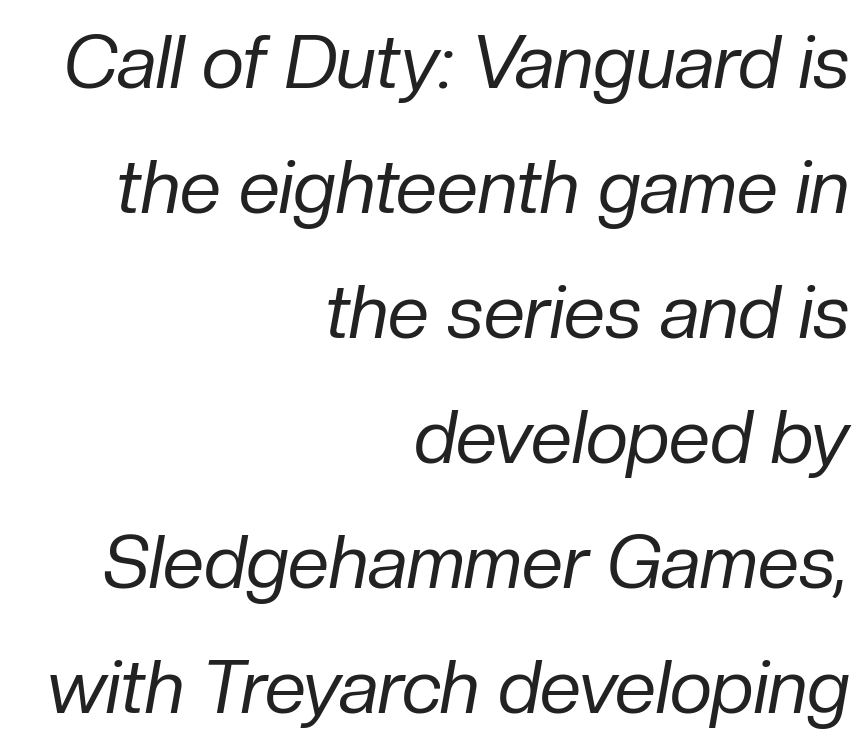
Q: Is the text bold? A: No.
Q: Is the text italic (slanted)? A: Yes, it leans right by about 10 degrees.
Q: Is the text underlined? A: No.
Q: How is the paragraph aligned? A: Right-aligned.
Q: Is the spacing between letters normal or unusually wide? A: Normal.
Q: Is the spacing between lines tight, normal or loose? A: Normal.
Q: Width (condensed, normal, or wide)? A: Normal.
Q: Stroke contrast? A: Low.
Q: x-height? A: Medium.
Q: Monospaced? A: No.
